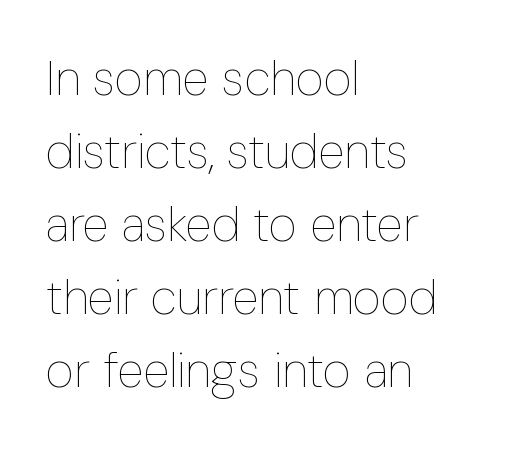
Posture: vertical. Each new line begins a customary step beneath the previous one. Rule under the text: the space is simply empty. Tracking here is standard; glyphs follow each other at the usual distance. The setting favours the left margin, as ordinary paragraphs usually do.
